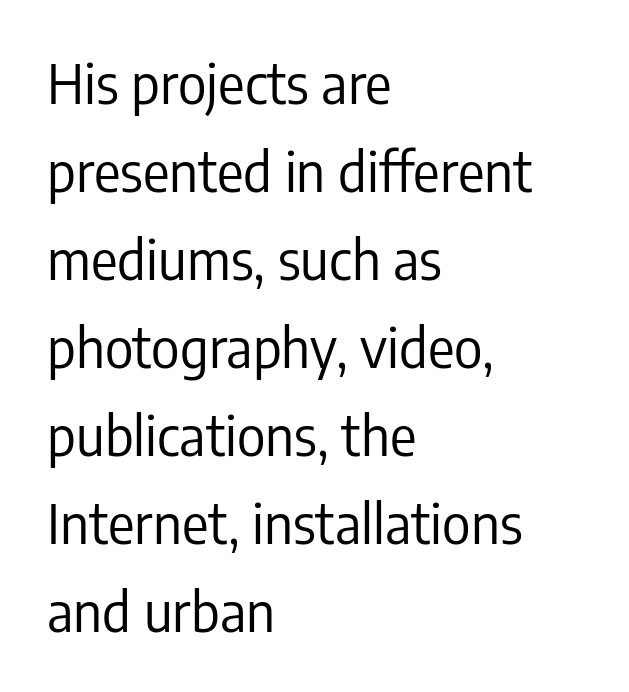
Quick note: interline space is typical. Upright lettering throughout. The strip under each line holds only bare page. Grotesque or geometric, the face here clearly has no serifs. This rendering uses left alignment, leaving the right contour irregular.
